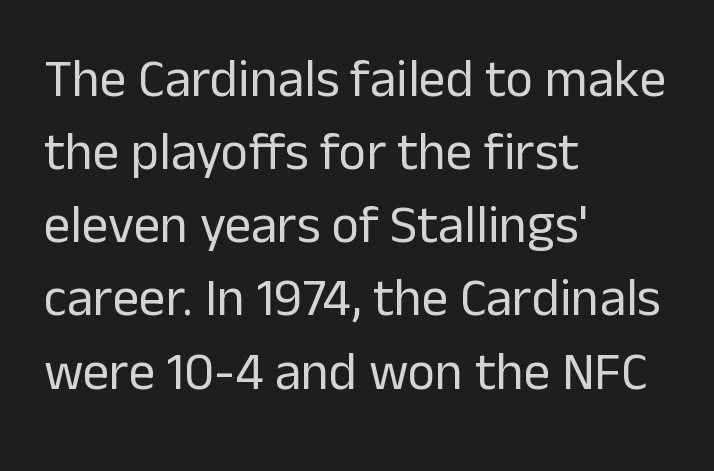
{"serif": "no", "italic": "no", "bold": "no", "weight": "regular", "width": "normal", "stroke_contrast": "low", "x_height": "medium", "monospaced": "no", "underline": "no", "align": "left", "line_spacing": "normal", "line_spacing_ratio": 1.38, "letter_spacing": "normal", "letter_spacing_em": 0.0, "glyph_px": 53}
